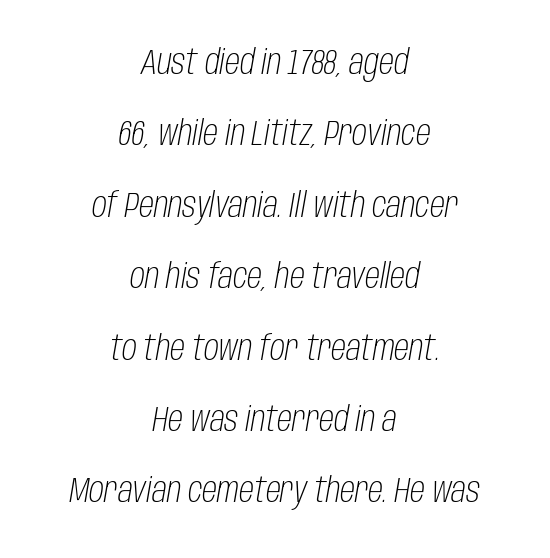
Q: Is the text bold? A: No.
Q: Is the text italic (slanted)? A: Yes, it leans right by about 10 degrees.
Q: Is the text underlined? A: No.
Q: How is the paragraph aligned? A: Centered.
Q: Is the spacing between letters normal or unusually wide? A: Normal.
Q: Is the spacing between lines tight, normal or loose? A: Loose.
Q: Width (condensed, normal, or wide)? A: Condensed.
Q: Stroke contrast? A: Low.
Q: x-height? A: Large.
Q: Monospaced? A: No.
